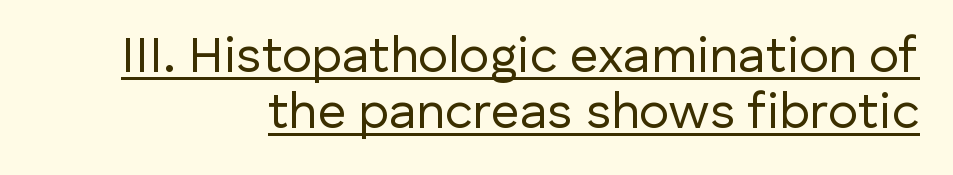
Q: Is the text bold? A: No.
Q: Is the text italic (slanted)? A: No, it is upright.
Q: Is the typeface a serif or a sans-serif typeface? A: Sans-serif.
Q: Is the text underlined? A: Yes.
Q: How is the paragraph aligned? A: Right-aligned.
Q: Is the spacing between letters normal or unusually wide? A: Normal.
Q: Is the spacing between lines tight, normal or loose? A: Tight.
Q: Width (condensed, normal, or wide)? A: Normal.
Q: Stroke contrast? A: Low.
Q: x-height? A: Medium.
Q: Monospaced? A: No.
